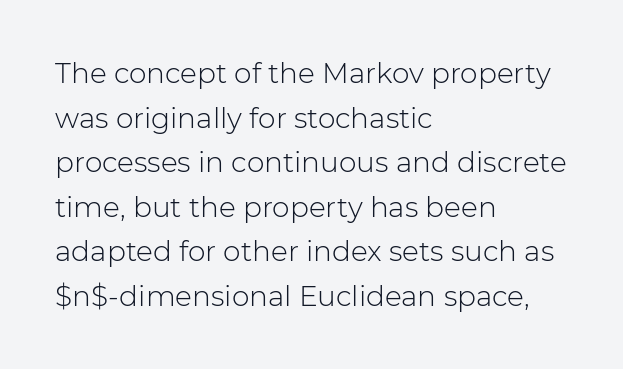
Q: Is the text bold? A: No.
Q: Is the text italic (slanted)? A: No, it is upright.
Q: Is the typeface a serif or a sans-serif typeface? A: Sans-serif.
Q: Is the text underlined? A: No.
Q: How is the paragraph aligned? A: Left-aligned.
Q: Is the spacing between letters normal or unusually wide? A: Normal.
Q: Is the spacing between lines tight, normal or loose? A: Normal.
Q: Width (condensed, normal, or wide)? A: Normal.
Q: Stroke contrast? A: Low.
Q: x-height? A: Medium.
Q: Monospaced? A: No.
